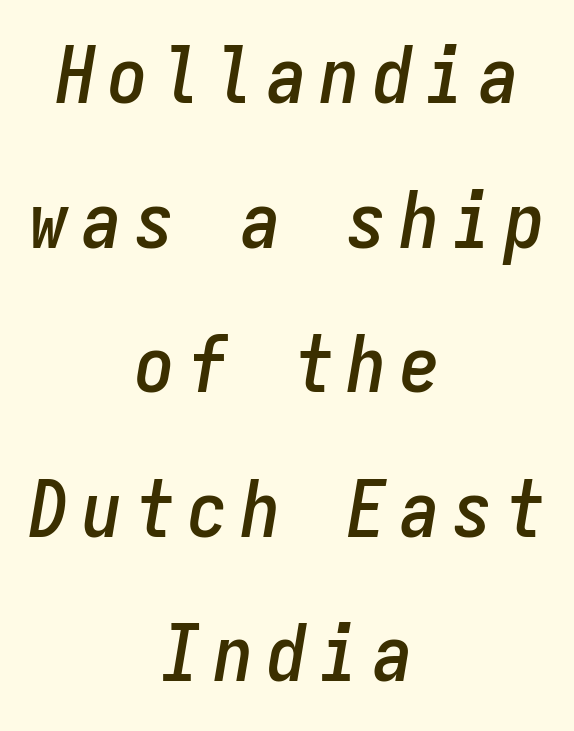
Q: Is the text italic (slanted)? A: Yes, it leans right by about 9 degrees.
Q: Is the text underlined? A: No.
Q: How is the paragraph aligned? A: Centered.
Q: Width (condensed, normal, or wide)? A: Condensed.
Q: Stroke contrast? A: Low.
Q: x-height? A: Medium.
Q: Monospaced? A: Yes.
